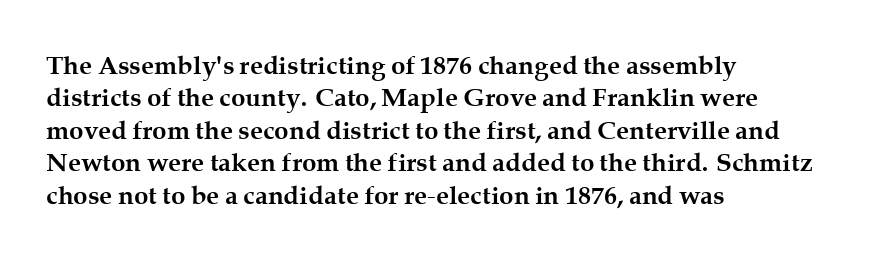
The image shows 26 px bold type, upright; set left-aligned, normal line spacing (1.25x), normal letter spacing, not underlined.
